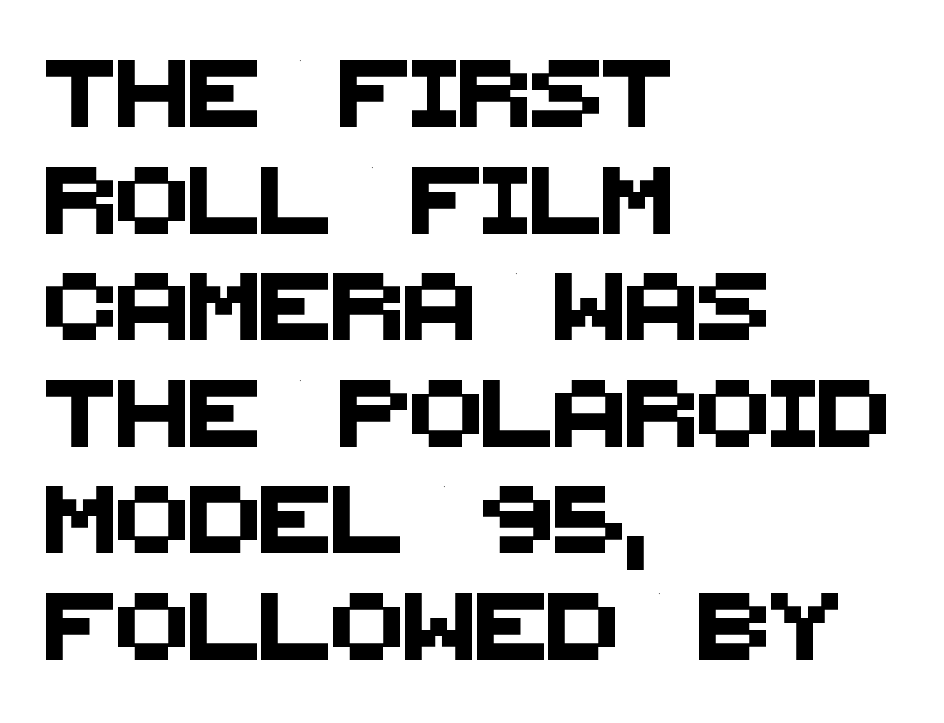
A typesetter would call this proportional, since set widths differ per character. This sample keeps an unexceptional amount of space between lines. In CSS terms this would be text-align: left. Underlining? Definitely not there.
